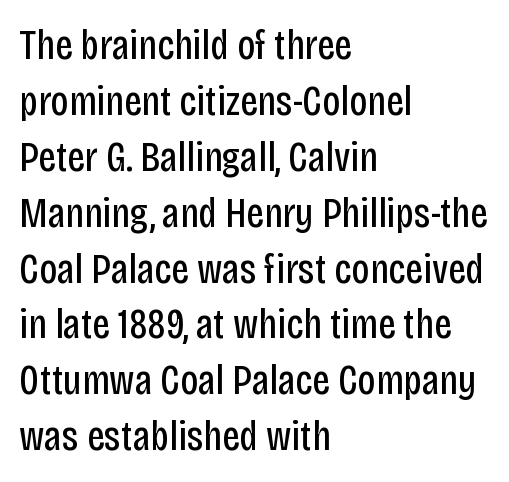
The baseline area is clear. On a weight scale, this lands at 450 or below. Horizontally, the lines are justified to the leading edge only. No extra tracking has been applied to these lines.
